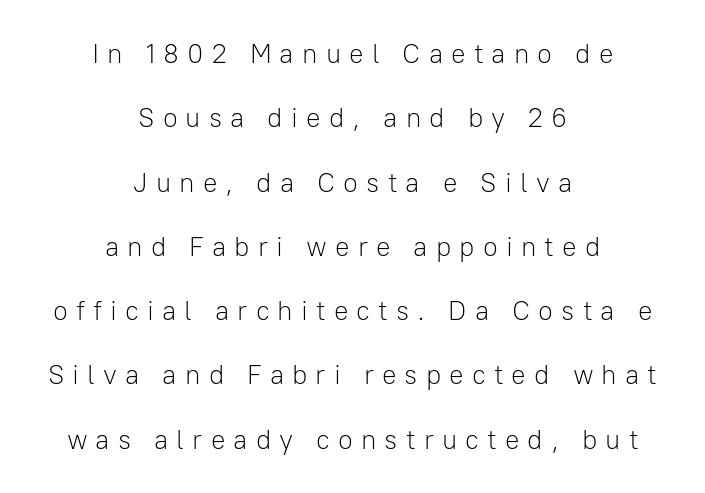
Q: Is the text bold? A: No.
Q: Is the text italic (slanted)? A: No, it is upright.
Q: Is the text underlined? A: No.
Q: How is the paragraph aligned? A: Centered.
Q: Is the spacing between letters normal or unusually wide? A: Unusually wide.
Q: Is the spacing between lines tight, normal or loose? A: Loose.
